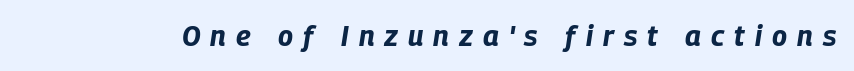
Compared with an ordinary text face, these strokes are far heavier — a full bold. Display-style spreading of the glyphs; the letterfit is very open. Italic? Definitely — the glyphs are oblique. Varying glyph widths throughout — classic text-font behaviour.
